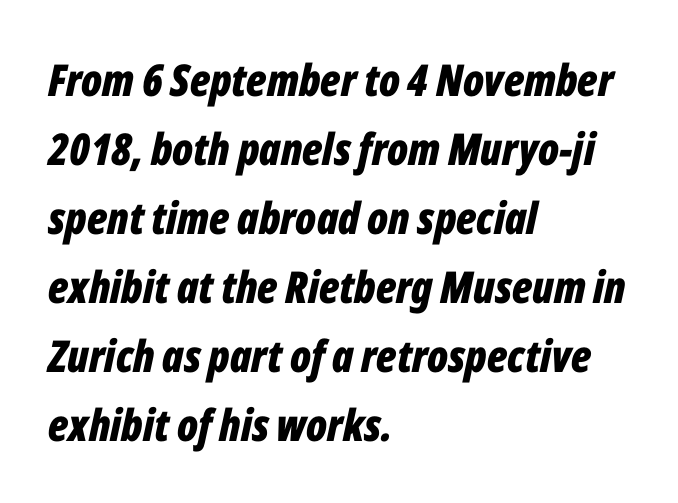
{"italic": "yes", "lean": "right", "slant_degrees": 12, "bold": "yes", "weight": "bold", "width": "condensed", "stroke_contrast": "low", "x_height": "medium", "monospaced": "no", "underline": "no", "align": "left", "line_spacing": "normal", "line_spacing_ratio": 1.57, "letter_spacing": "normal", "letter_spacing_em": 0.0, "glyph_px": 44}
